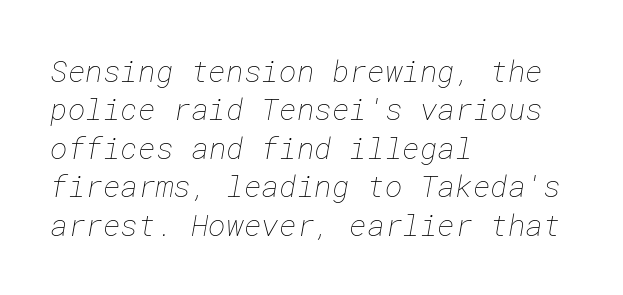
{"bold": "no", "weight": "thin", "width": "normal", "stroke_contrast": "low", "x_height": "medium", "underline": "no", "align": "left", "line_spacing": "normal", "line_spacing_ratio": 1.28, "letter_spacing": "normal", "letter_spacing_em": 0.0, "glyph_px": 30}
